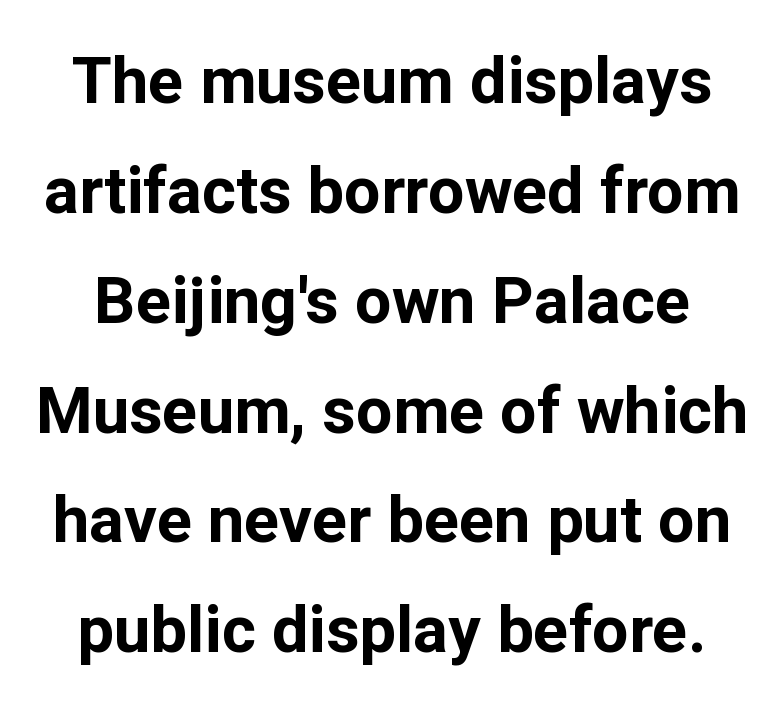
Q: Is the text bold? A: Yes.
Q: Is the text italic (slanted)? A: No, it is upright.
Q: Is the typeface a serif or a sans-serif typeface? A: Sans-serif.
Q: Is the text underlined? A: No.
Q: Is the spacing between letters normal or unusually wide? A: Normal.
Q: Is the spacing between lines tight, normal or loose? A: Normal.
Q: Width (condensed, normal, or wide)? A: Normal.
Q: Stroke contrast? A: Low.
Q: x-height? A: Medium.
Q: Monospaced? A: No.
